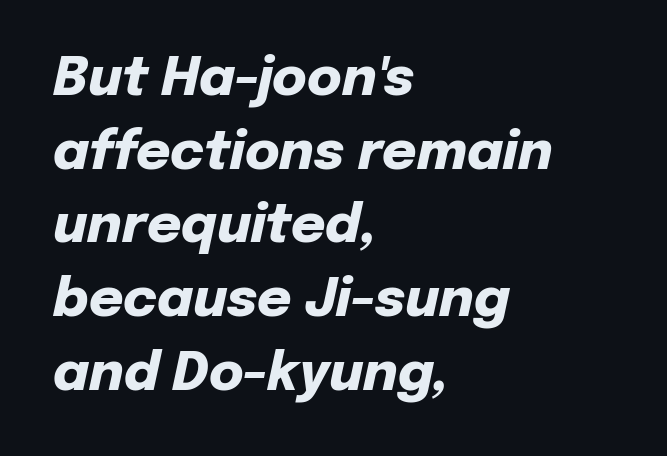
Slanted lettering throughout. A bare baseline throughout the passage. Nobody touched the tracking dial on this one. Emphasis by weight is at full strength: bold. The lines sit at an ordinary, default distance from one another. Here the designer chose a conventional face with non-uniform glyph widths.
